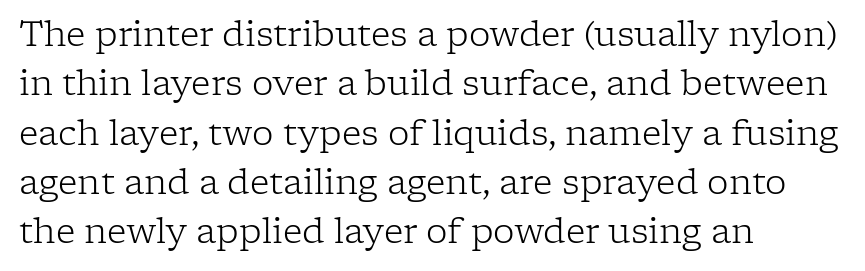
The text block is weighted toward the left margin, trailing off unevenly rightward. Observe the ordinary spacing: letters are neighbours, not strangers. Are there feet on the stems? There are — it's a serif. Nope, not italic — everything's standing straight.
